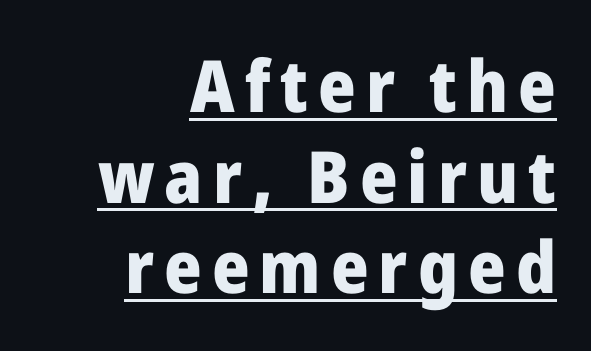
Each glyph is drawn with heavy, bold strokes. Where is the straight margin? On the right. Every stem runs plumb, perpendicular to the baseline. The rendering uses a moderate line-height, typical for paragraphs. Typographically, this falls in the sans-serif category.
